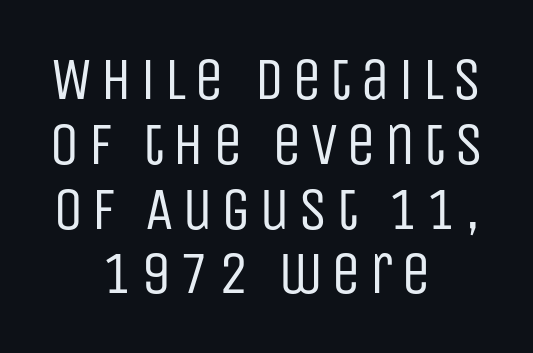
The image shows 60 px regular-weight, condensed sans-serif type, upright; set centered, tight line spacing (1.08x), not underlined; low stroke contrast and a large x-height.
